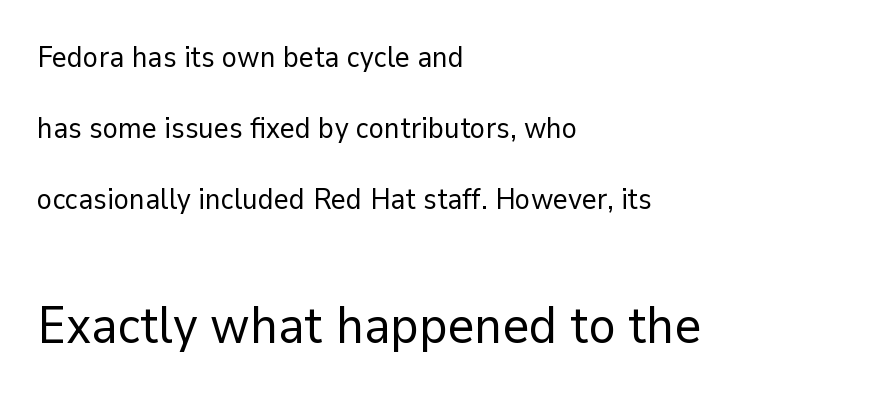
Q: Is the text bold? A: No.
Q: Is the text italic (slanted)? A: No, it is upright.
Q: Is the typeface a serif or a sans-serif typeface? A: Sans-serif.
Q: Is the text underlined? A: No.
Q: How is the paragraph aligned? A: Left-aligned.
Q: Is the spacing between letters normal or unusually wide? A: Normal.
Q: Is the spacing between lines tight, normal or loose? A: Loose.
Q: Which block of text is set in a larger size, the first (top) or the second (bottom)? A: The second (bottom) one.
Q: Width (condensed, normal, or wide)? A: Normal.
Q: Stroke contrast? A: Low.
Q: x-height? A: Medium.
Q: Monospaced? A: No.
